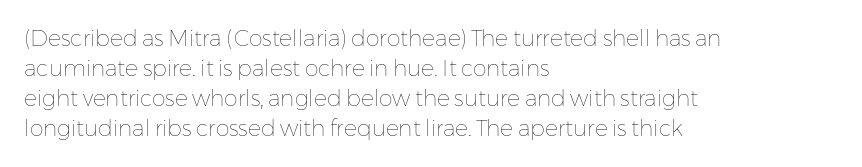
{"italic": "no", "bold": "no", "underline": "no", "align": "left", "line_spacing": "normal", "line_spacing_ratio": 1.37, "letter_spacing": "normal", "letter_spacing_em": 0.0, "glyph_px": 22}
